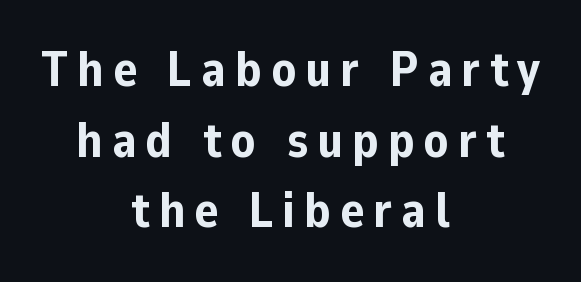
Q: Is the text bold? A: Yes.
Q: Is the text italic (slanted)? A: No, it is upright.
Q: Is the typeface a serif or a sans-serif typeface? A: Sans-serif.
Q: Is the text underlined? A: No.
Q: How is the paragraph aligned? A: Centered.
Q: Is the spacing between lines tight, normal or loose? A: Normal.
Q: Width (condensed, normal, or wide)? A: Normal.
Q: Stroke contrast? A: Low.
Q: x-height? A: Medium.
Q: Monospaced? A: No.
